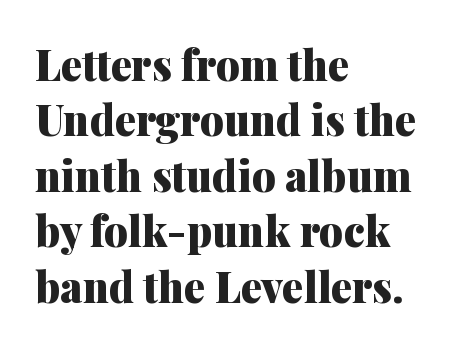
Q: Is the text bold? A: Yes.
Q: Is the text italic (slanted)? A: No, it is upright.
Q: Is the typeface a serif or a sans-serif typeface? A: Serif.
Q: Is the text underlined? A: No.
Q: How is the paragraph aligned? A: Left-aligned.
Q: Is the spacing between letters normal or unusually wide? A: Normal.
Q: Is the spacing between lines tight, normal or loose? A: Normal.
Q: Width (condensed, normal, or wide)? A: Normal.
Q: Stroke contrast? A: Medium.
Q: x-height? A: Medium.
Q: Monospaced? A: No.
